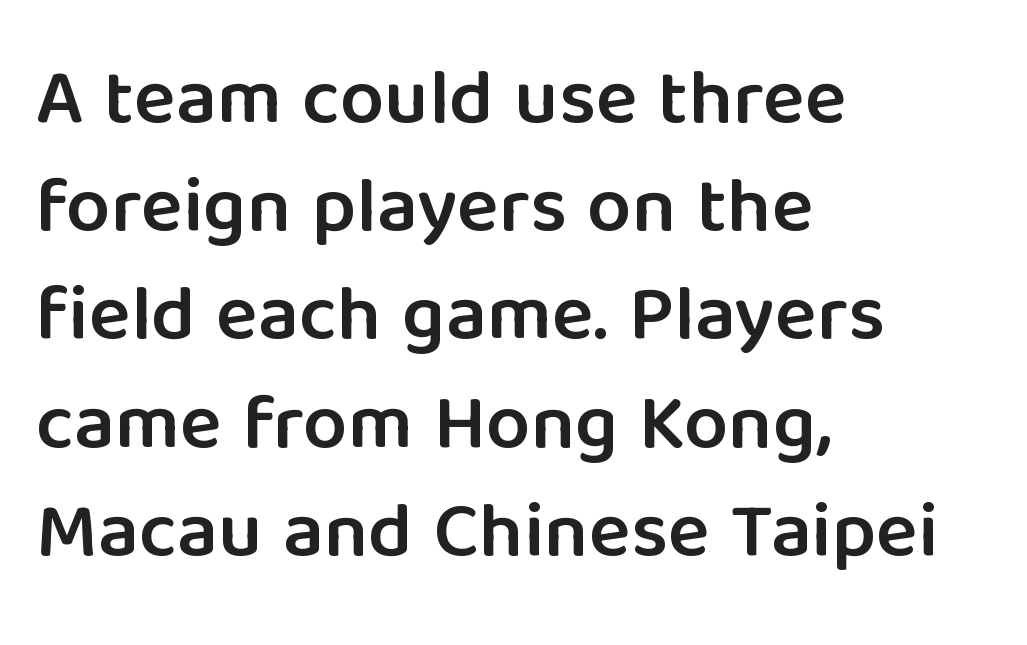
The image shows 79 px semibold sans-serif type, upright; set left-aligned, normal line spacing (1.37x), normal letter spacing, not underlined; low stroke contrast and a medium x-height.
